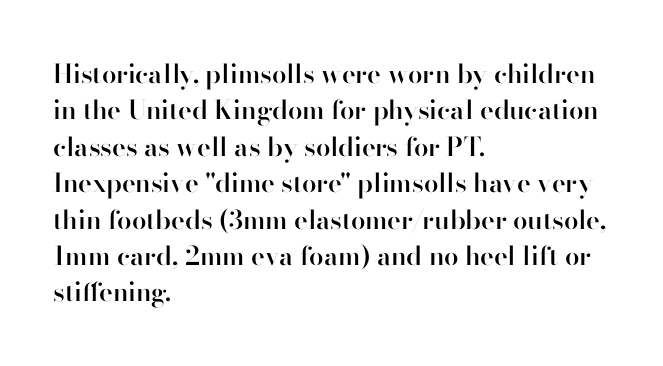
The image shows 26 px text type, upright; set left-aligned, normal line spacing (1.4x), normal letter spacing, not underlined.
